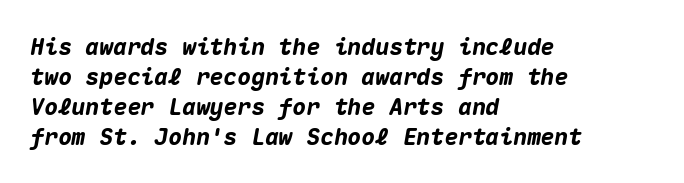
Q: Is the text bold? A: Yes.
Q: Is the text italic (slanted)? A: Yes, it leans right by about 10 degrees.
Q: Is the text underlined? A: No.
Q: How is the paragraph aligned? A: Left-aligned.
Q: Is the spacing between letters normal or unusually wide? A: Normal.
Q: Is the spacing between lines tight, normal or loose? A: Normal.
